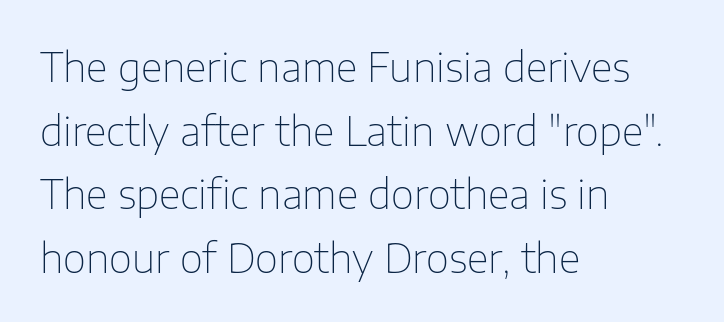
{"serif": "no", "italic": "no", "bold": "no", "weight": "thin", "width": "normal", "stroke_contrast": "low", "x_height": "medium", "monospaced": "no", "underline": "no", "align": "left", "line_spacing": "normal", "line_spacing_ratio": 1.59, "letter_spacing": "normal", "letter_spacing_em": 0.0, "glyph_px": 40}
